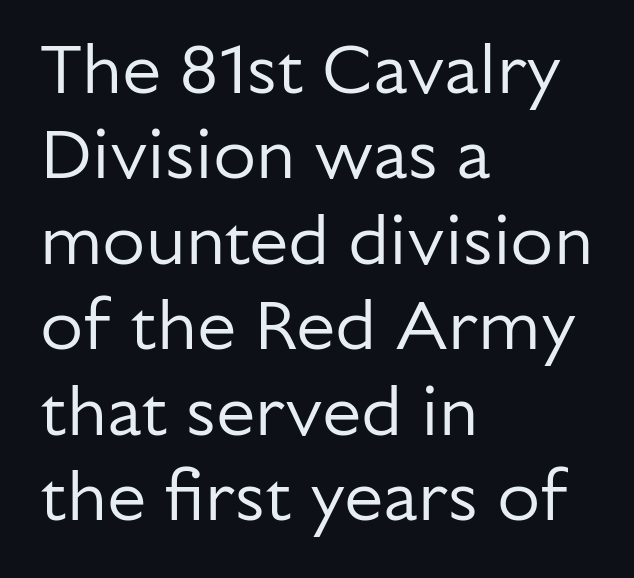
{"serif": "no", "italic": "no", "bold": "no", "weight": "regular", "width": "normal", "stroke_contrast": "low", "x_height": "medium", "monospaced": "no", "underline": "no", "align": "left", "line_spacing_ratio": 1.22, "letter_spacing": "normal", "letter_spacing_em": 0.0, "glyph_px": 70}
